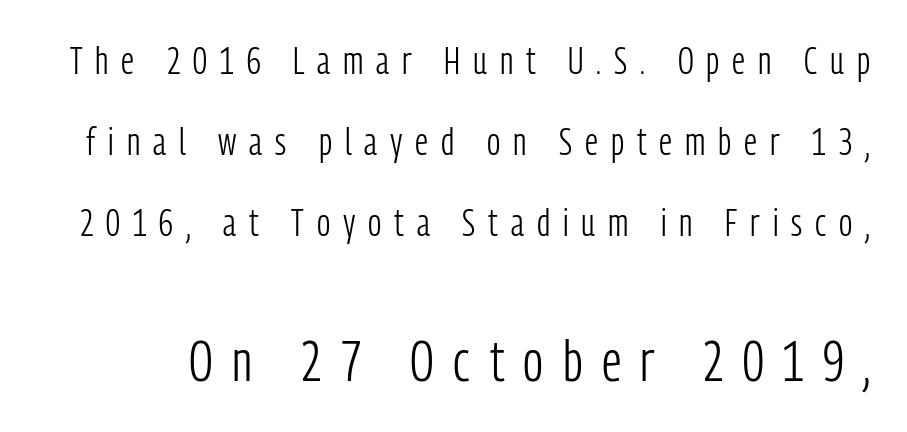
Rows of type keep a wide berth in the vertical direction. The rendering enlarges the type as you move from the upper chunk to the lower. The passage shown is typed in a proportional face where columns would drift. Glance below the letters and you will spot only blank space. The typeface chosen for these lines omits serifs.
